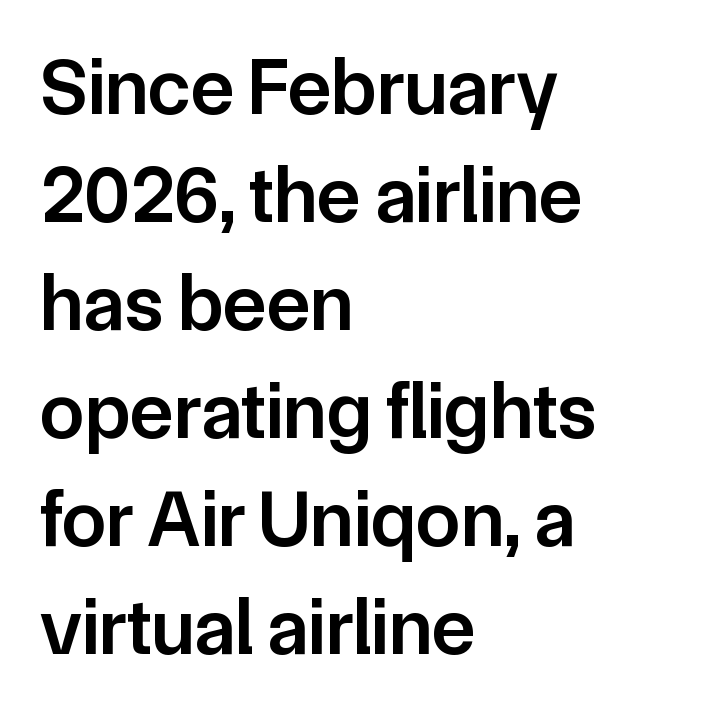
{"serif": "no", "italic": "no", "bold": "semi", "weight": "semibold", "width": "normal", "stroke_contrast": "low", "x_height": "medium", "monospaced": "no", "underline": "no", "align": "left", "line_spacing": "normal", "line_spacing_ratio": 1.35, "letter_spacing": "normal", "letter_spacing_em": 0.0, "glyph_px": 80}
